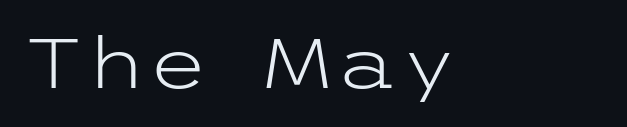
The image shows 71 px light, wide sans-serif type, upright; set normal letter spacing, not underlined; low stroke contrast and a medium x-height.
